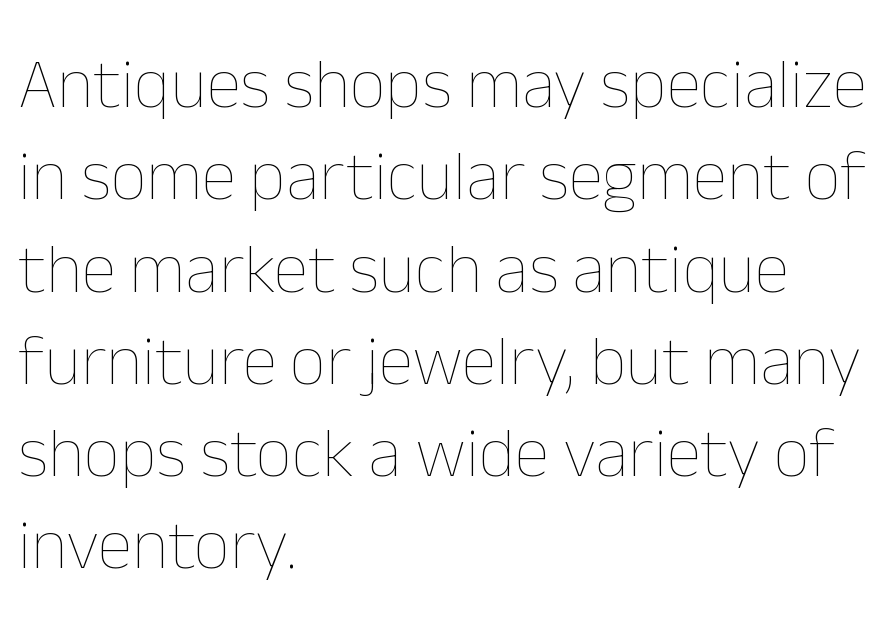
Proportional: the letters do not fall into vertical columns. Each stroke keeps to a modest, everyday thickness or less. Does the leading feel generous? No, just average. Decoration check: the copy has no underline. Default kerning and tracking; the words read as compact shapes.
